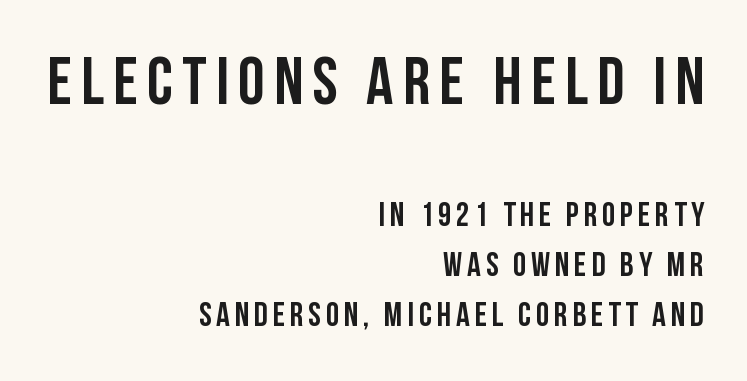
Q: Is the text italic (slanted)? A: No, it is upright.
Q: Is the typeface a serif or a sans-serif typeface? A: Sans-serif.
Q: Is the text underlined? A: No.
Q: How is the paragraph aligned? A: Right-aligned.
Q: Is the spacing between lines tight, normal or loose? A: Normal.
Q: Which block of text is set in a larger size, the first (top) or the second (bottom)? A: The first (top) one.
Q: Width (condensed, normal, or wide)? A: Condensed.
Q: Stroke contrast? A: Low.
Q: x-height? A: Large.
Q: Monospaced? A: No.
